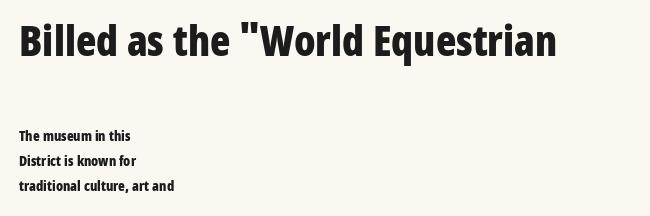
{"serif": "no", "italic": "no", "bold": "yes", "weight": "bold", "width": "condensed", "stroke_contrast": "low", "x_height": "medium", "monospaced": "no", "underline": "no", "align": "left", "line_spacing_ratio": 1.79, "letter_spacing": "normal", "letter_spacing_em": 0.0, "larger_block": "first", "size_ratio": 3.0, "glyph_px": 42}
